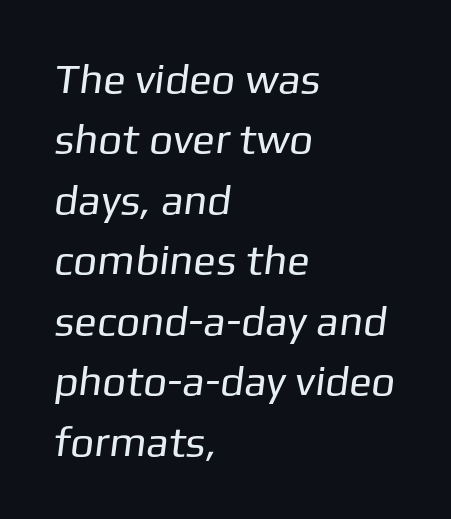
{"serif": "no", "bold": "no", "weight": "regular", "width": "normal", "stroke_contrast": "low", "x_height": "medium", "monospaced": "no", "underline": "no", "align": "left", "line_spacing": "normal", "line_spacing_ratio": 1.44, "letter_spacing": "normal", "letter_spacing_em": 0.0, "glyph_px": 42}
